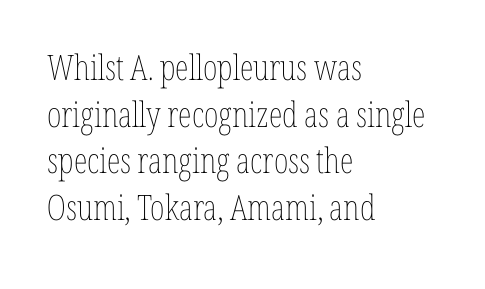
{"italic": "no", "bold": "no", "weight": "thin", "width": "condensed", "stroke_contrast": "low", "x_height": "medium", "monospaced": "no", "underline": "no", "align": "left", "line_spacing": "normal", "line_spacing_ratio": 1.33, "letter_spacing": "normal", "letter_spacing_em": 0.0, "glyph_px": 35}
